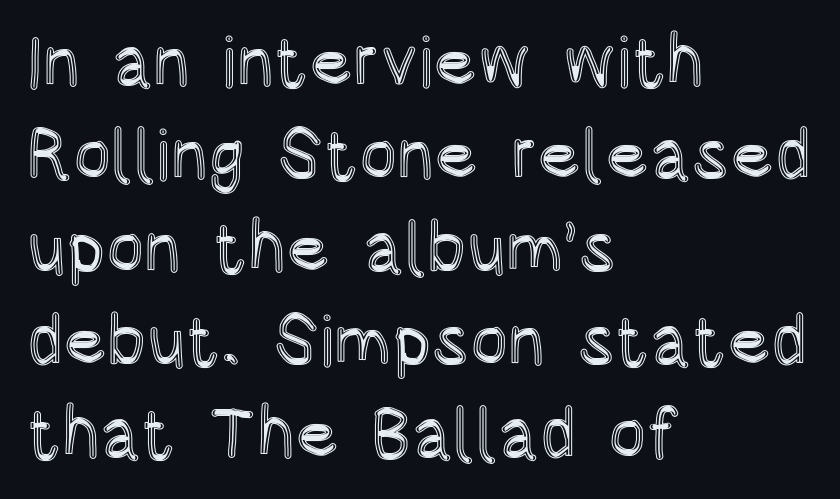
The image shows 71 px condensed type, upright; set left-aligned, normal line spacing (1.31x), normal letter spacing, not underlined; a large x-height.
